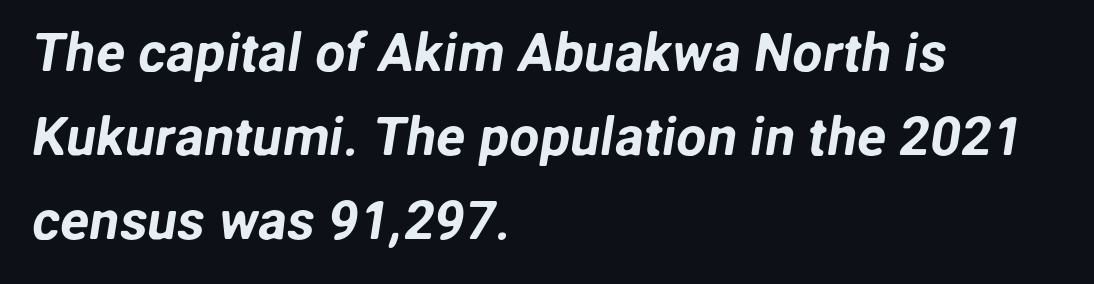
A typesetter would call this leading conventional body-copy spacing. Is this a fixed-width face? No — the glyphs have proportional, varying widths. Visually the block forms a straight wall on the left and a jagged coastline on the right. Underline: absent. The typeface chosen for these lines omits serifs. The letters sit at their default tracking, neither squeezed nor spread.
